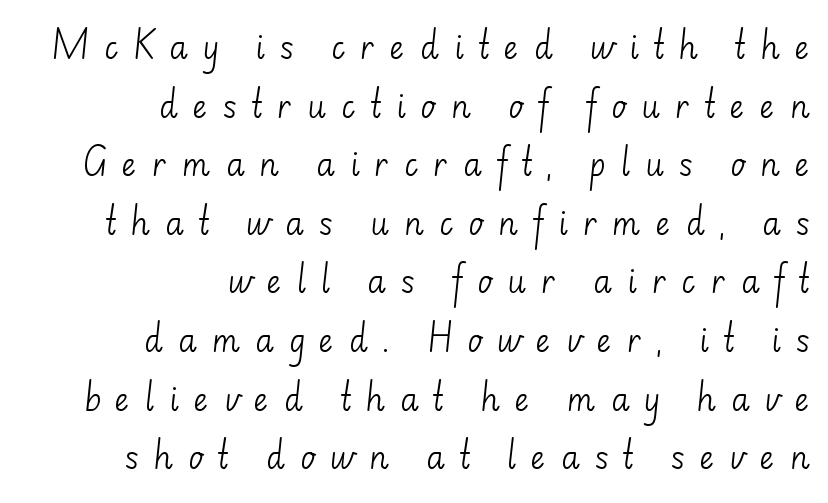
The image shows 31 px light sans-serif type; set right-aligned, line spacing 1.89x, unusually wide letter spacing (+0.47 em), not underlined; low stroke contrast and a small x-height.
